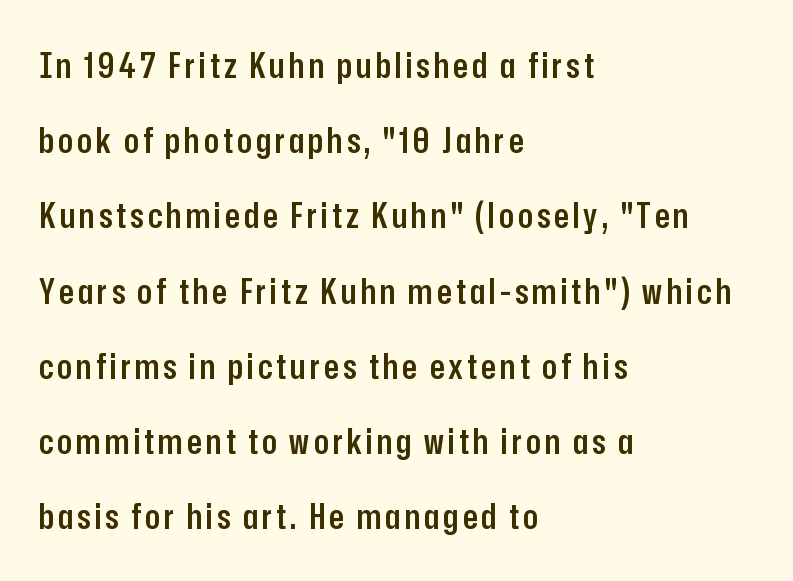
Q: Is the text bold? A: Semi-bold.
Q: Is the text italic (slanted)? A: No, it is upright.
Q: Is the typeface a serif or a sans-serif typeface? A: Sans-serif.
Q: Is the text underlined? A: No.
Q: How is the paragraph aligned? A: Left-aligned.
Q: Is the spacing between lines tight, normal or loose? A: Loose.
Q: Width (condensed, normal, or wide)? A: Condensed.
Q: Stroke contrast? A: Low.
Q: x-height? A: Medium.
Q: Monospaced? A: No.
